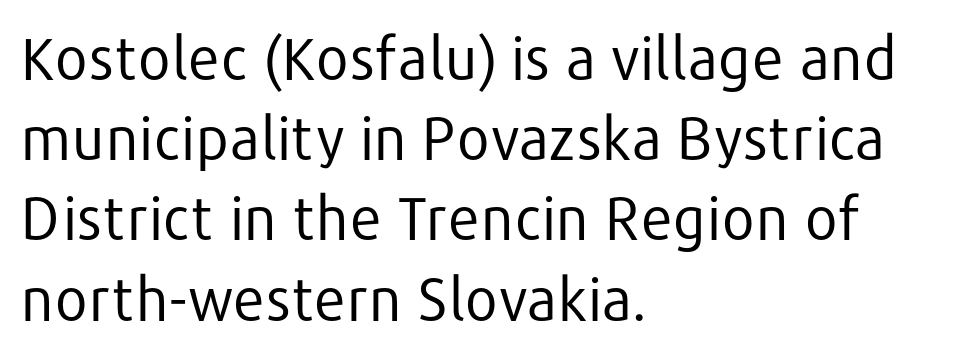
The image shows 59 px regular-weight sans-serif type, upright; set left-aligned, normal line spacing (1.36x), normal letter spacing, not underlined; low stroke contrast and a medium x-height.
